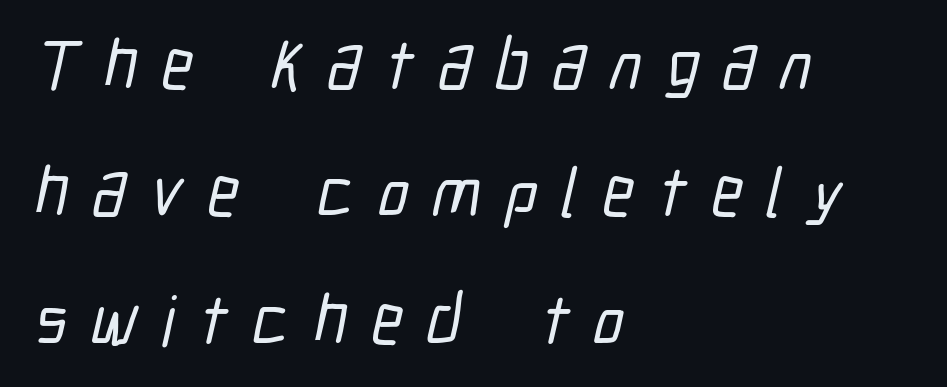
The image shows 70 px condensed sans-serif type; set left-aligned, line spacing 1.82x, unusually wide letter spacing (+0.34 em), not underlined; low stroke contrast and a medium x-height.
